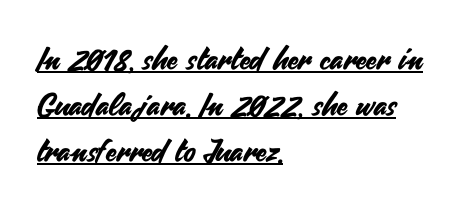
Q: Is the text italic (slanted)? A: Yes.
Q: Is the typeface a serif or a sans-serif typeface? A: Sans-serif.
Q: Is the text underlined? A: Yes.
Q: How is the paragraph aligned? A: Left-aligned.
Q: Is the spacing between letters normal or unusually wide? A: Normal.
Q: Is the spacing between lines tight, normal or loose? A: Normal.
Q: Width (condensed, normal, or wide)? A: Normal.
Q: Stroke contrast? A: Medium.
Q: x-height? A: Small.
Q: Monospaced? A: No.
